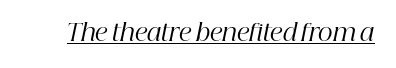
{"italic": "yes", "lean": "right", "slant_degrees": 12, "bold": "no", "underline": "yes", "letter_spacing": "normal", "letter_spacing_em": 0.0, "glyph_px": 23}
